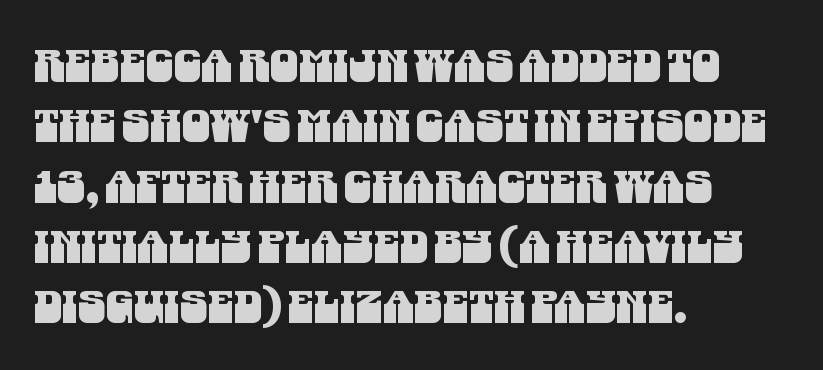
The image shows 45 px condensed sans-serif type; set left-aligned, normal line spacing (1.34x), normal letter spacing, not underlined; medium stroke contrast and a large x-height.
